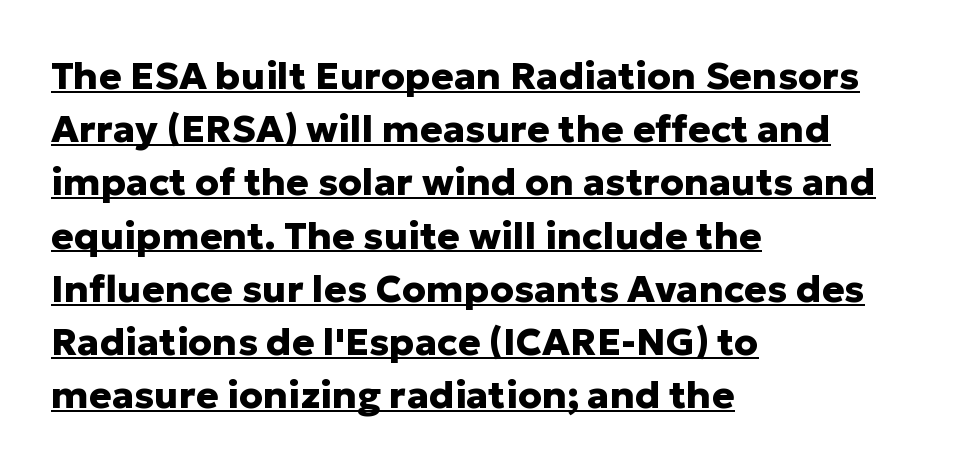
{"serif": "no", "italic": "no", "bold": "yes", "weight": "heavy", "width": "normal", "stroke_contrast": "low", "x_height": "medium", "monospaced": "no", "underline": "yes", "align": "left", "line_spacing": "normal", "line_spacing_ratio": 1.4, "letter_spacing": "normal", "letter_spacing_em": 0.0, "glyph_px": 38}
